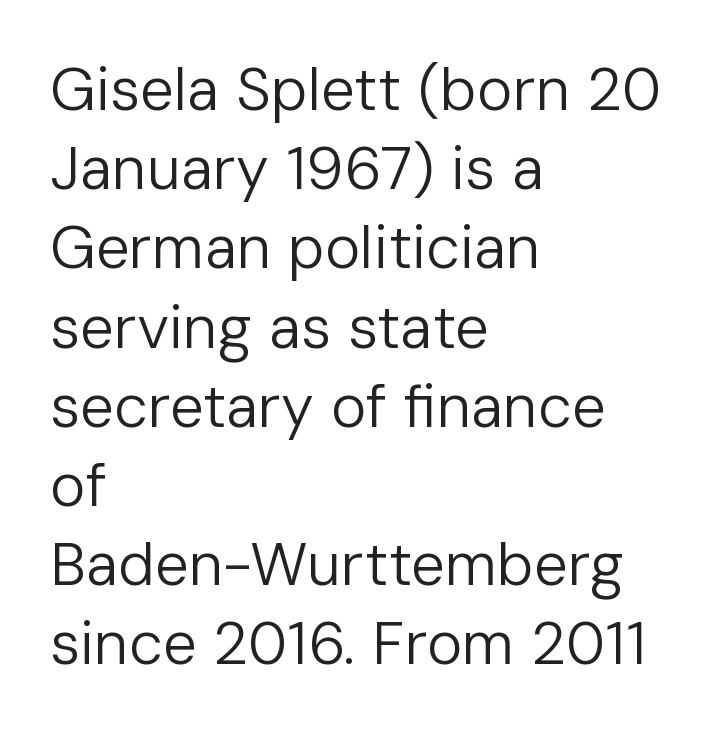
The image shows 60 px regular-weight sans-serif type, upright; set left-aligned, normal line spacing (1.32x), normal letter spacing, not underlined; low stroke contrast and a medium x-height.
